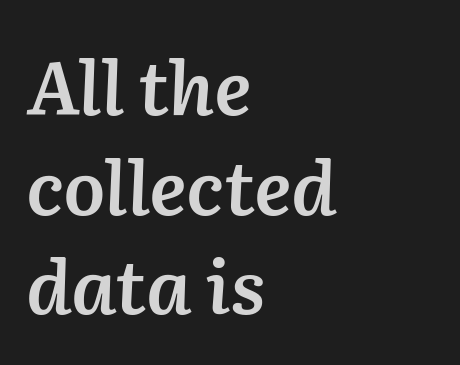
Lines of text with bare space underneath. The face used here is proportionally spaced, like ordinary book or web type. A somewhat darkened texture: the type is semibold rather than bold. What's the leading like? Ordinary, nothing unusual. Style check: oblique. These lines stack with their left ends in a neat column.
